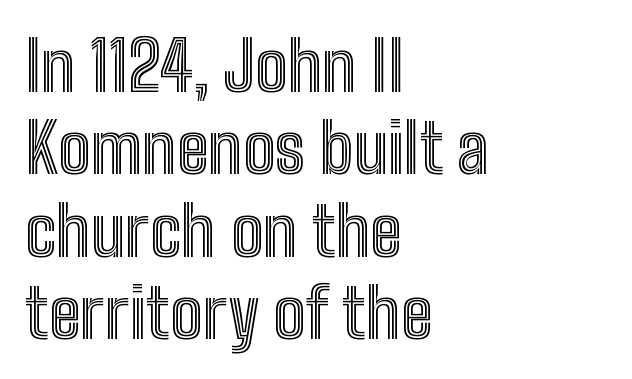
Q: Is the text italic (slanted)? A: No, it is upright.
Q: Is the text underlined? A: No.
Q: How is the paragraph aligned? A: Left-aligned.
Q: Is the spacing between letters normal or unusually wide? A: Normal.
Q: Width (condensed, normal, or wide)? A: Condensed.
Q: x-height? A: Medium.
Q: Monospaced? A: No.
